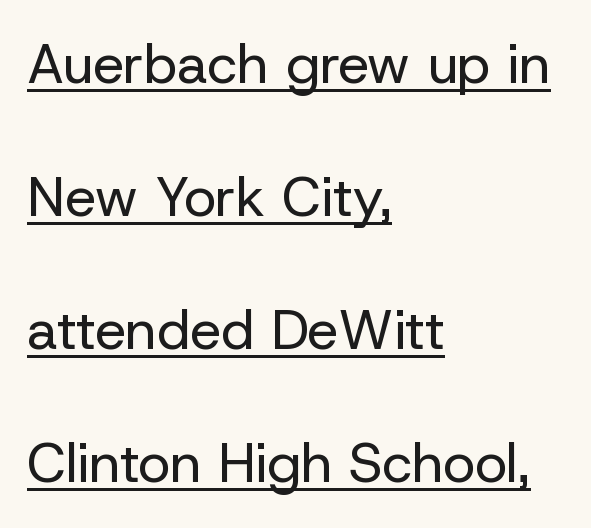
Q: Is the text bold? A: No.
Q: Is the text italic (slanted)? A: No, it is upright.
Q: Is the typeface a serif or a sans-serif typeface? A: Sans-serif.
Q: Is the text underlined? A: Yes.
Q: How is the paragraph aligned? A: Left-aligned.
Q: Is the spacing between letters normal or unusually wide? A: Normal.
Q: Is the spacing between lines tight, normal or loose? A: Loose.
Q: Width (condensed, normal, or wide)? A: Normal.
Q: Stroke contrast? A: Low.
Q: x-height? A: Medium.
Q: Monospaced? A: No.
